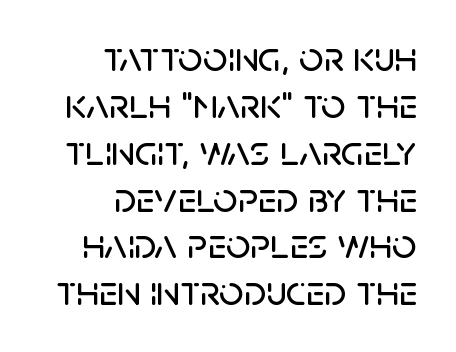
{"serif": "no", "italic": "no", "width": "normal", "stroke_contrast": "low", "x_height": "large", "monospaced": "no", "underline": "no", "align": "right", "line_spacing": "tight", "line_spacing_ratio": 1.09, "letter_spacing": "normal", "letter_spacing_em": 0.0, "glyph_px": 43}
